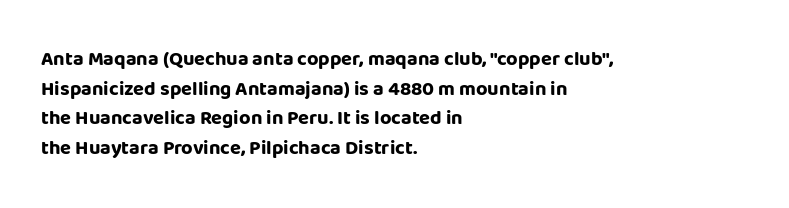
{"italic": "no", "bold": "yes", "underline": "no", "align": "left", "line_spacing": "normal", "line_spacing_ratio": 1.48, "letter_spacing": "normal", "letter_spacing_em": 0.0, "glyph_px": 20}
